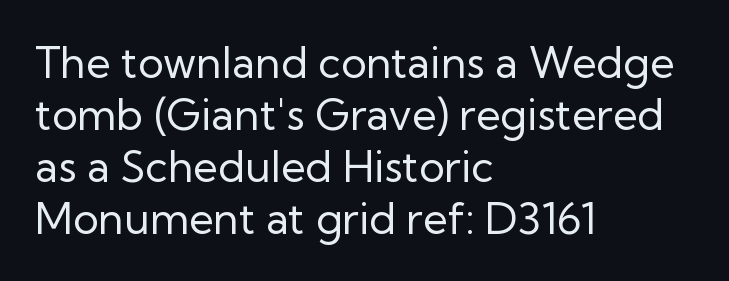
The image shows 43 px regular-weight sans-serif type, upright; set left-aligned, line spacing 1.21x, normal letter spacing, not underlined; low stroke contrast and a medium x-height.
